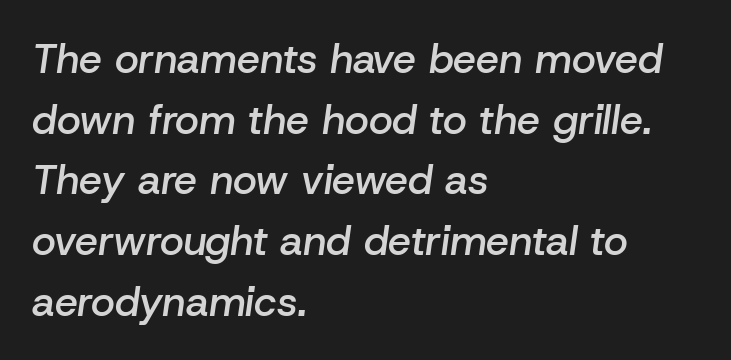
Q: Is the text bold? A: Semi-bold.
Q: Is the text italic (slanted)? A: Yes, it leans right by about 8 degrees.
Q: Is the text underlined? A: No.
Q: How is the paragraph aligned? A: Left-aligned.
Q: Is the spacing between letters normal or unusually wide? A: Normal.
Q: Is the spacing between lines tight, normal or loose? A: Normal.
Q: Width (condensed, normal, or wide)? A: Normal.
Q: Stroke contrast? A: Low.
Q: x-height? A: Medium.
Q: Monospaced? A: No.
